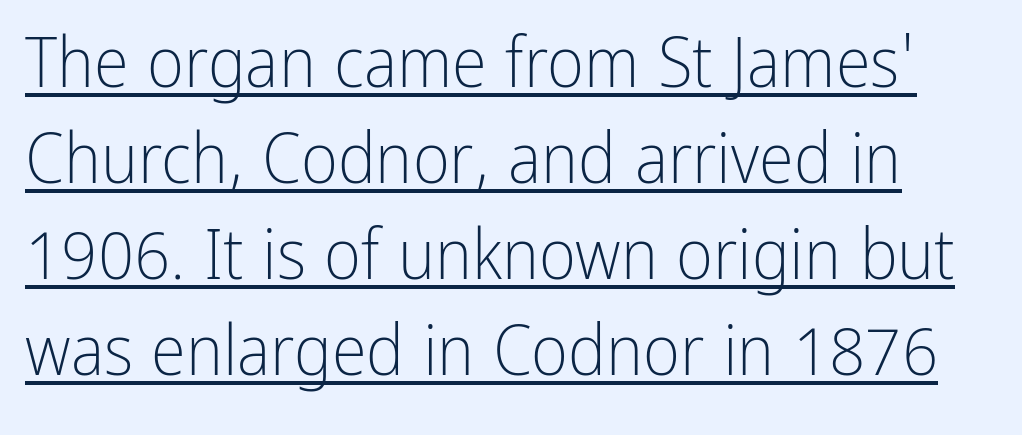
Q: Is the text bold? A: No.
Q: Is the text italic (slanted)? A: No, it is upright.
Q: Is the typeface a serif or a sans-serif typeface? A: Sans-serif.
Q: Is the text underlined? A: Yes.
Q: Is the spacing between letters normal or unusually wide? A: Normal.
Q: Is the spacing between lines tight, normal or loose? A: Normal.
Q: Width (condensed, normal, or wide)? A: Condensed.
Q: Stroke contrast? A: Low.
Q: x-height? A: Medium.
Q: Monospaced? A: No.
